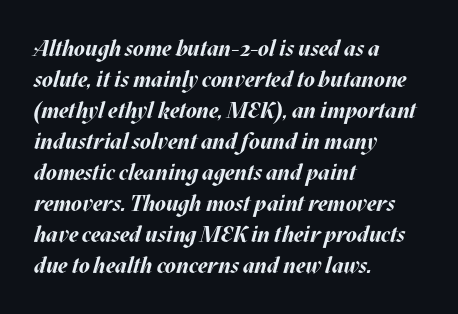
The image shows 22 px bold type, italic (leaning right); set left-aligned, normal line spacing (1.41x), normal letter spacing, not underlined.
